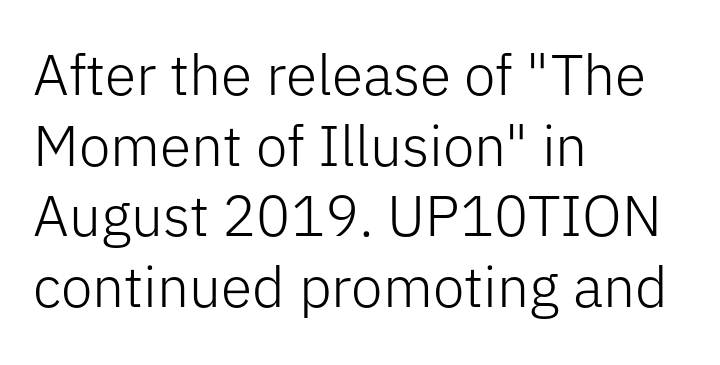
Q: Is the text bold? A: No.
Q: Is the text italic (slanted)? A: No, it is upright.
Q: Is the typeface a serif or a sans-serif typeface? A: Sans-serif.
Q: Is the text underlined? A: No.
Q: How is the paragraph aligned? A: Left-aligned.
Q: Is the spacing between letters normal or unusually wide? A: Normal.
Q: Width (condensed, normal, or wide)? A: Normal.
Q: Stroke contrast? A: Low.
Q: x-height? A: Medium.
Q: Monospaced? A: No.
